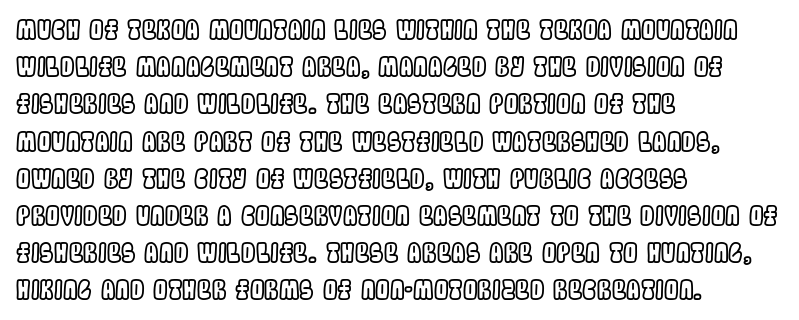
The passage is arranged the way most books set body copy — flush left. No extra tracking has been applied to these lines. You can tell it's not italic because the verticals are truly vertical. The leading is moderate, giving the passage an even texture. The specimen omits any rule beneath the text block's lines.
